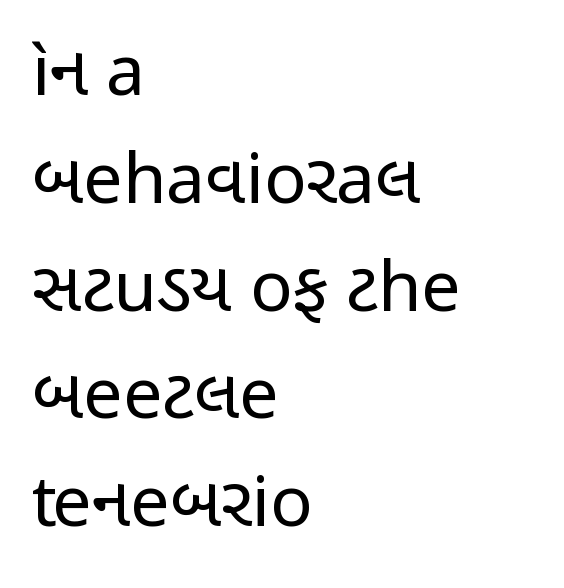
Q: Is the text bold? A: No.
Q: Is the text italic (slanted)? A: No, it is upright.
Q: Is the typeface a serif or a sans-serif typeface? A: Sans-serif.
Q: Is the text underlined? A: No.
Q: How is the paragraph aligned? A: Left-aligned.
Q: Is the spacing between letters normal or unusually wide? A: Normal.
Q: Is the spacing between lines tight, normal or loose? A: Normal.
Q: Width (condensed, normal, or wide)? A: Condensed.
Q: Stroke contrast? A: Low.
Q: x-height? A: Medium.
Q: Monospaced? A: No.
